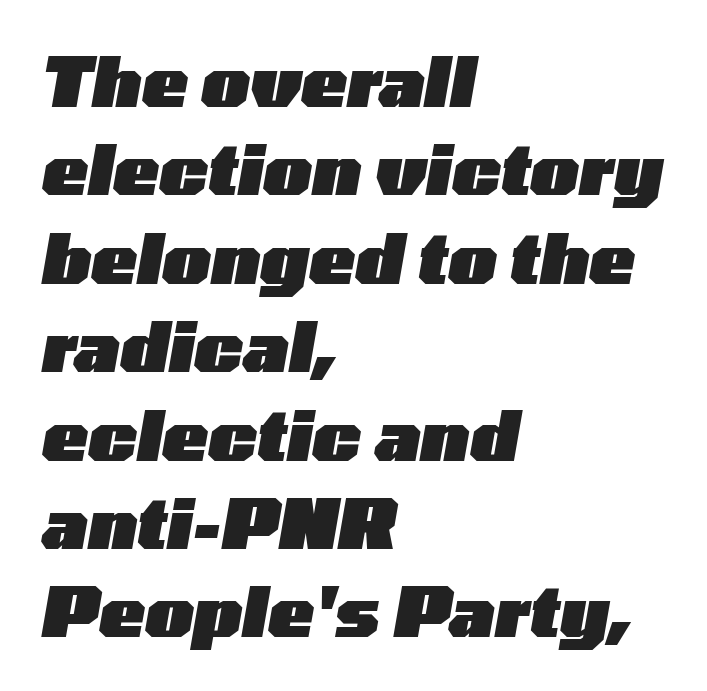
Q: Is the text bold? A: Yes.
Q: Is the text italic (slanted)? A: Yes, it leans right by about 10 degrees.
Q: Is the text underlined? A: No.
Q: How is the paragraph aligned? A: Left-aligned.
Q: Is the spacing between letters normal or unusually wide? A: Normal.
Q: Is the spacing between lines tight, normal or loose? A: Normal.
Q: Width (condensed, normal, or wide)? A: Wide.
Q: Stroke contrast? A: Low.
Q: x-height? A: Medium.
Q: Monospaced? A: No.
